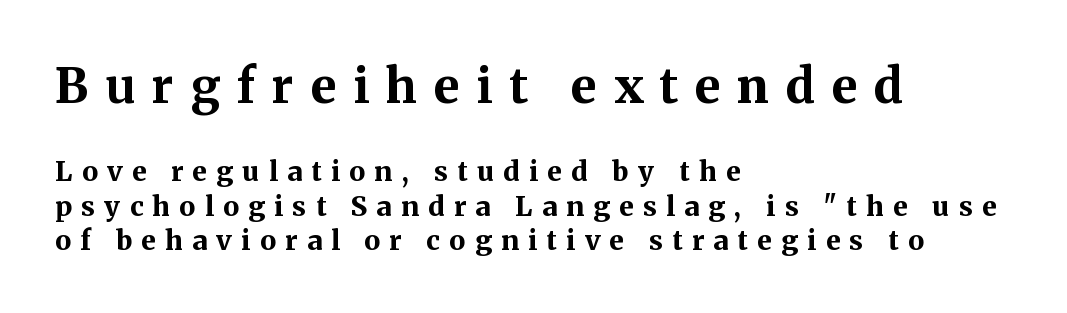
{"serif": "yes", "italic": "no", "bold": "yes", "weight": "bold", "width": "normal", "stroke_contrast": "medium", "x_height": "medium", "monospaced": "no", "underline": "no", "align": "left", "line_spacing": "normal", "line_spacing_ratio": 1.27, "letter_spacing": "wide", "letter_spacing_em": 0.35, "larger_block": "first", "size_ratio": 1.78, "glyph_px": 48}
